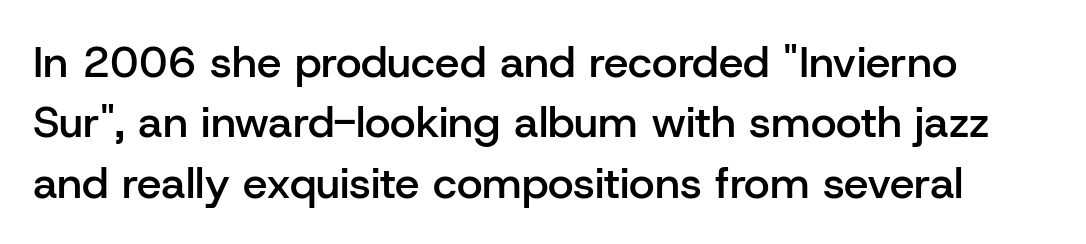
Q: Is the text bold? A: Semi-bold.
Q: Is the text italic (slanted)? A: No, it is upright.
Q: Is the typeface a serif or a sans-serif typeface? A: Sans-serif.
Q: Is the text underlined? A: No.
Q: Is the spacing between letters normal or unusually wide? A: Normal.
Q: Is the spacing between lines tight, normal or loose? A: Normal.
Q: Width (condensed, normal, or wide)? A: Normal.
Q: Stroke contrast? A: Low.
Q: x-height? A: Medium.
Q: Monospaced? A: No.
